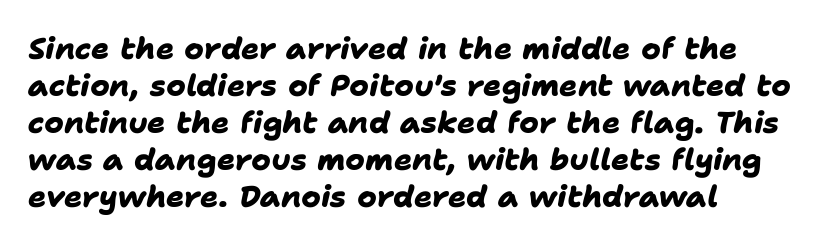
{"serif": "no", "bold": "yes", "weight": "heavy", "width": "normal", "stroke_contrast": "low", "x_height": "medium", "monospaced": "no", "underline": "no", "align": "left", "line_spacing_ratio": 1.23, "letter_spacing": "normal", "letter_spacing_em": 0.0, "glyph_px": 30}
